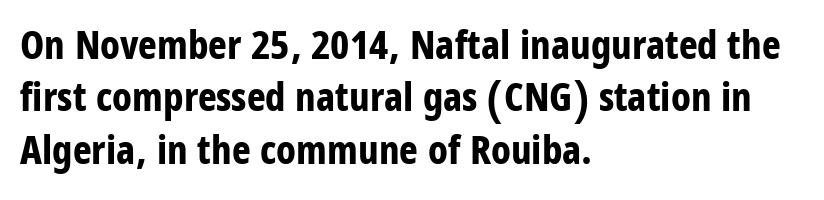
Heavy-handed strokes throughout: this text is bold. Posture: straight, roman, zero tilt. Teacher's note: observe the even left margin — that is flush-left alignment. The designer left line spacing at the default. A typesetter would call this zero additional tracking. Each letter's strokes conclude bluntly, with no projecting serifs.
